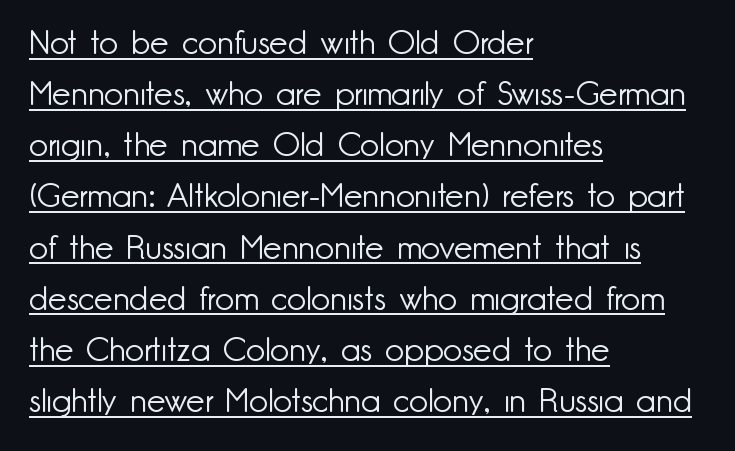
The image shows 33 px light sans-serif type, upright; set left-aligned, normal line spacing (1.55x), normal letter spacing, underlined; low stroke contrast and a small x-height.
